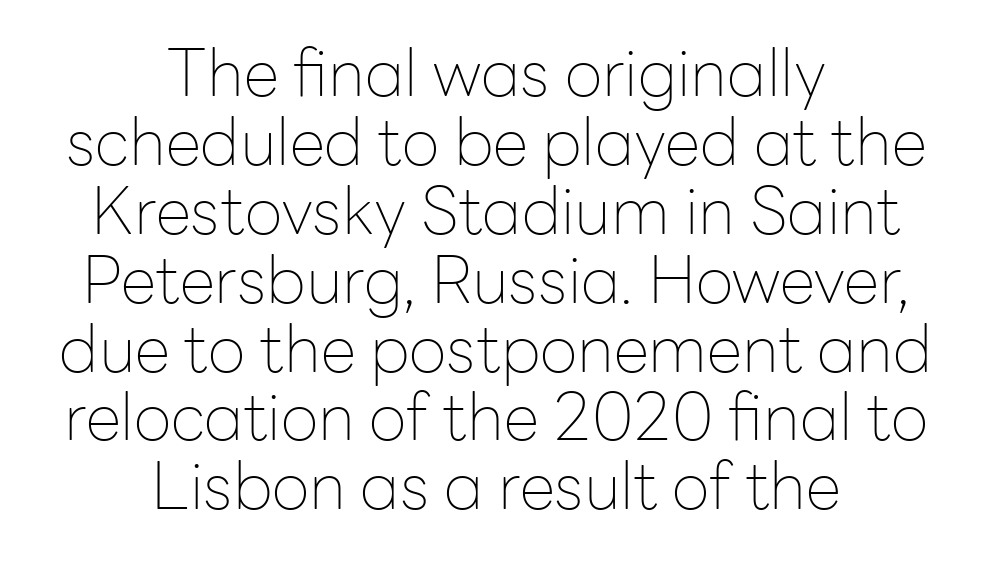
Q: Is the text bold? A: No.
Q: Is the text italic (slanted)? A: No, it is upright.
Q: Is the typeface a serif or a sans-serif typeface? A: Sans-serif.
Q: Is the text underlined? A: No.
Q: How is the paragraph aligned? A: Centered.
Q: Is the spacing between letters normal or unusually wide? A: Normal.
Q: Is the spacing between lines tight, normal or loose? A: Tight.
Q: Width (condensed, normal, or wide)? A: Normal.
Q: Stroke contrast? A: Low.
Q: x-height? A: Medium.
Q: Monospaced? A: No.
